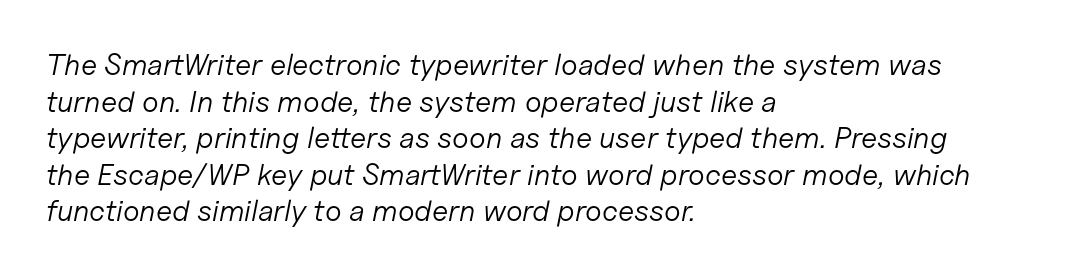
{"italic": "yes", "lean": "right", "slant_degrees": 11, "bold": "no", "weight": "light", "width": "normal", "stroke_contrast": "low", "x_height": "medium", "monospaced": "no", "underline": "no", "align": "left", "line_spacing_ratio": 1.22, "letter_spacing": "normal", "letter_spacing_em": 0.0, "glyph_px": 30}
